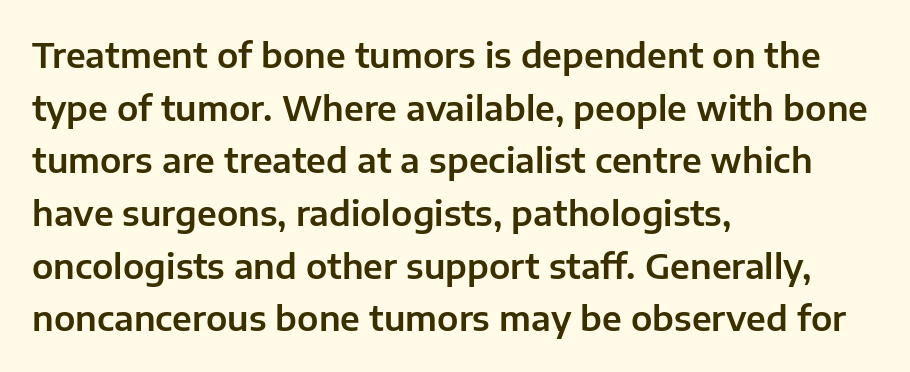
The image shows 34 px sans-serif type, upright; set left-aligned, normal line spacing (1.55x), normal letter spacing, not underlined; low stroke contrast and a medium x-height.
